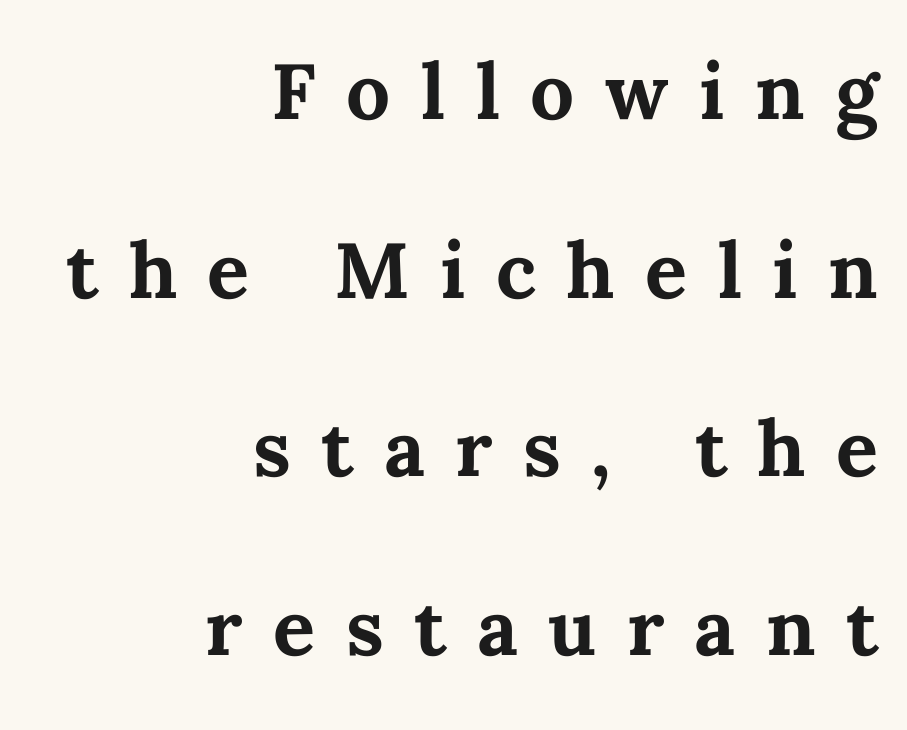
{"italic": "no", "bold": "yes", "weight": "bold", "width": "normal", "stroke_contrast": "medium", "x_height": "medium", "monospaced": "no", "underline": "no", "align": "right", "line_spacing": "loose", "line_spacing_ratio": 2.29, "letter_spacing": "wide", "letter_spacing_em": 0.39, "glyph_px": 78}
